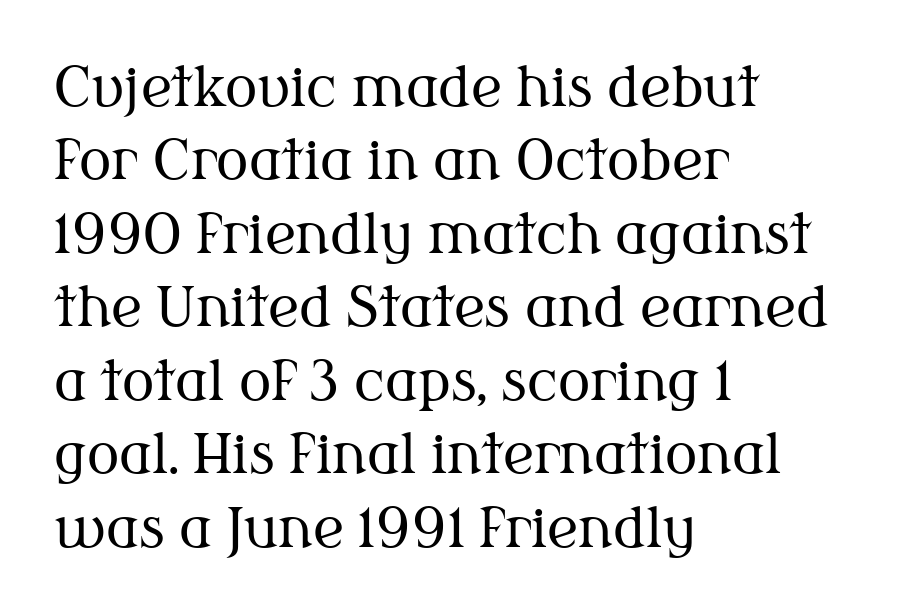
Q: Is the text bold? A: No.
Q: Is the text italic (slanted)? A: No, it is upright.
Q: Is the typeface a serif or a sans-serif typeface? A: Serif.
Q: Is the text underlined? A: No.
Q: How is the paragraph aligned? A: Left-aligned.
Q: Is the spacing between letters normal or unusually wide? A: Normal.
Q: Is the spacing between lines tight, normal or loose? A: Normal.
Q: Width (condensed, normal, or wide)? A: Normal.
Q: Stroke contrast? A: Medium.
Q: x-height? A: Medium.
Q: Monospaced? A: No.
